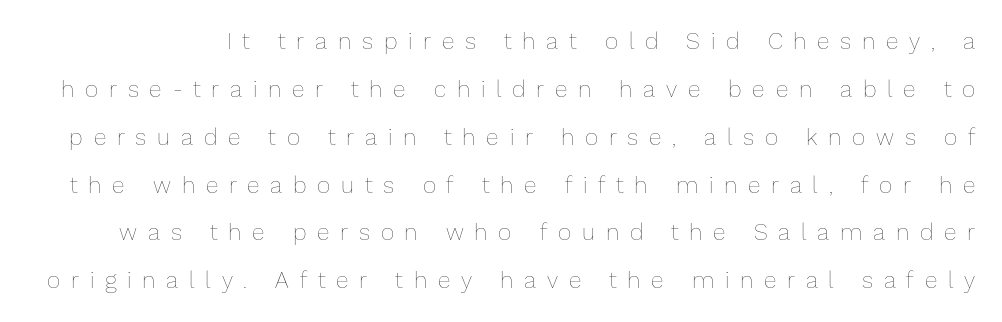
{"italic": "no", "bold": "no", "underline": "no", "line_spacing": "loose", "line_spacing_ratio": 2.08, "letter_spacing": "wide", "letter_spacing_em": 0.47, "glyph_px": 23}
